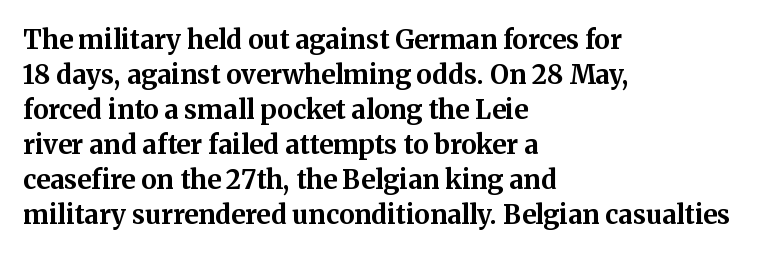
Spacing between characters is what you'd get straight out of the box. If you drew a line through each stem, it would be perfectly vertical. Which margin do the lines hug? The left one — the right edge is uneven. Leading: standard. Is the type bold? Yes — the strokes are clearly thick and heavy.
